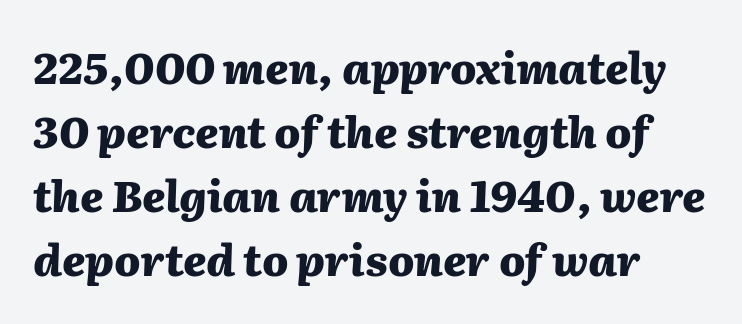
The image shows 43 px heavy type, italic (leaning right); set left-aligned, normal line spacing (1.49x), normal letter spacing, not underlined; medium stroke contrast and a medium x-height.
